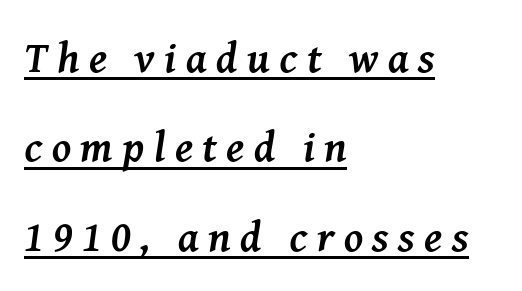
The image shows 43 px semibold serif type, italic (leaning right); set left-aligned, loose line spacing (2.08x), unusually wide letter spacing (+0.22 em), underlined; medium stroke contrast and a medium x-height.
